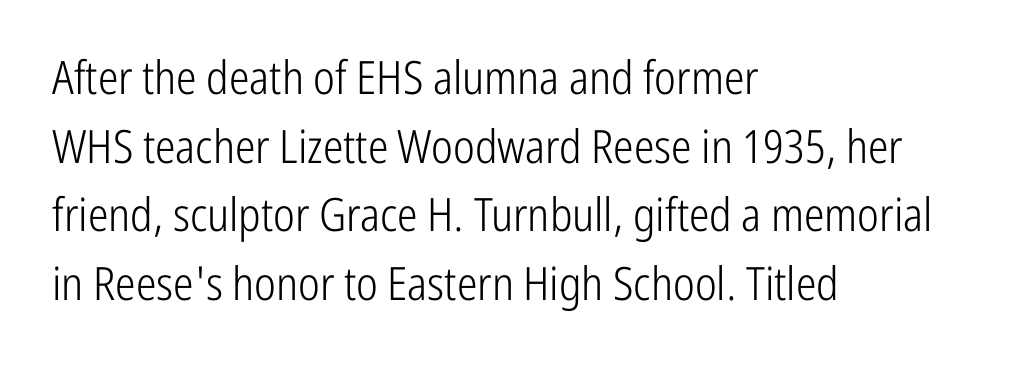
Q: Is the text bold? A: No.
Q: Is the text italic (slanted)? A: No, it is upright.
Q: Is the typeface a serif or a sans-serif typeface? A: Sans-serif.
Q: Is the text underlined? A: No.
Q: How is the paragraph aligned? A: Left-aligned.
Q: Is the spacing between letters normal or unusually wide? A: Normal.
Q: Is the spacing between lines tight, normal or loose? A: Normal.
Q: Width (condensed, normal, or wide)? A: Condensed.
Q: Stroke contrast? A: Low.
Q: x-height? A: Medium.
Q: Monospaced? A: No.
